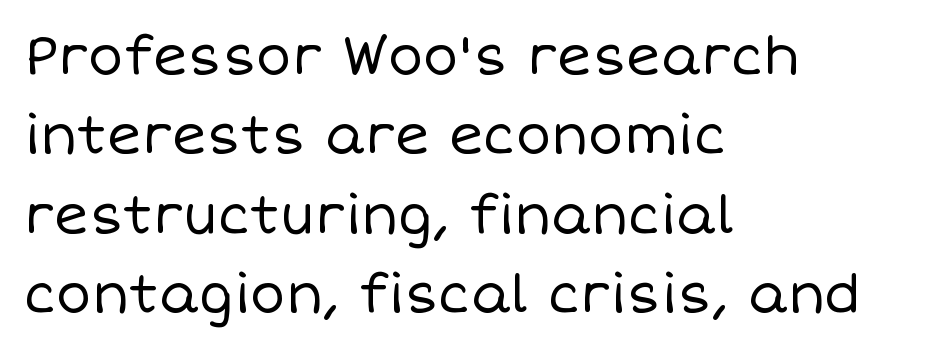
The image shows 53 px regular-weight type, upright; set left-aligned, normal line spacing (1.5x), normal letter spacing, not underlined; low stroke contrast and a large x-height.
